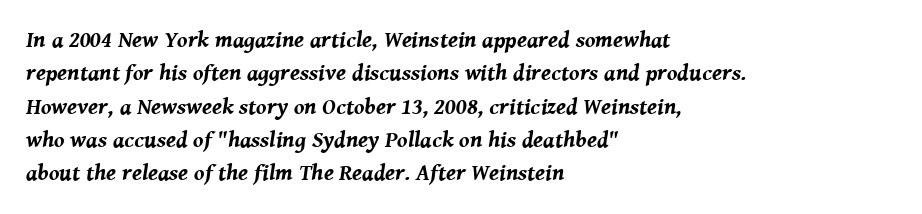
A full-strength bold gives these letters their thick strokes. Is the type slanted? Yes — the strokes lean at a clear angle. Left-aligned paragraph, ragged on the right. Whoever set this chose a conventional vertical rhythm.
